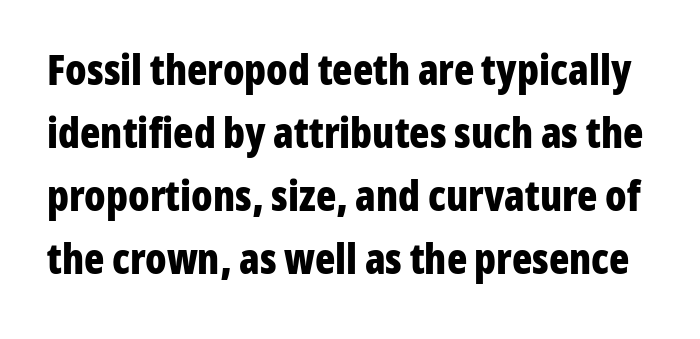
Q: Is the text bold? A: Yes.
Q: Is the text italic (slanted)? A: No, it is upright.
Q: Is the typeface a serif or a sans-serif typeface? A: Sans-serif.
Q: Is the text underlined? A: No.
Q: Is the spacing between letters normal or unusually wide? A: Normal.
Q: Is the spacing between lines tight, normal or loose? A: Normal.
Q: Width (condensed, normal, or wide)? A: Condensed.
Q: Stroke contrast? A: Low.
Q: x-height? A: Medium.
Q: Monospaced? A: No.
